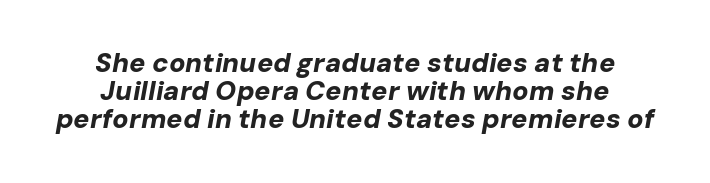
Q: Is the text bold? A: Yes.
Q: Is the text italic (slanted)? A: Yes, it leans right by about 10 degrees.
Q: Is the text underlined? A: No.
Q: How is the paragraph aligned? A: Centered.
Q: Is the spacing between letters normal or unusually wide? A: Normal.
Q: Is the spacing between lines tight, normal or loose? A: Tight.
